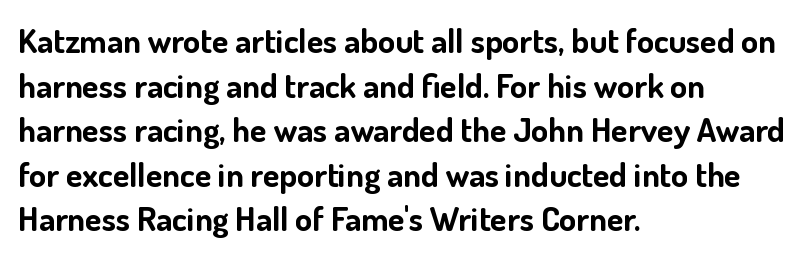
{"serif": "no", "italic": "no", "bold": "yes", "weight": "bold", "width": "normal", "stroke_contrast": "low", "x_height": "small", "monospaced": "no", "underline": "no", "align": "left", "line_spacing": "normal", "line_spacing_ratio": 1.31, "letter_spacing": "normal", "letter_spacing_em": 0.0, "glyph_px": 34}
